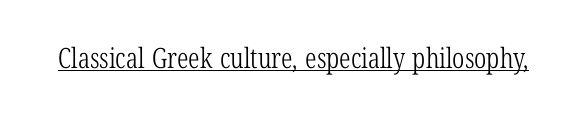
{"serif": "yes", "italic": "no", "bold": "no", "weight": "light", "width": "condensed", "stroke_contrast": "low", "x_height": "medium", "monospaced": "no", "underline": "yes", "letter_spacing": "normal", "letter_spacing_em": 0.0, "glyph_px": 28}
